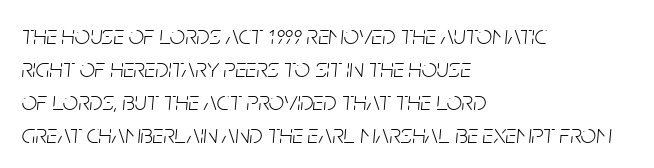
A typesetter would call this zero additional tracking. The font is comparable to plain body text, perhaps lighter. The lettering tilts uniformly, giving the passage an italic look. Honestly, there is no underline to notice here at all.
